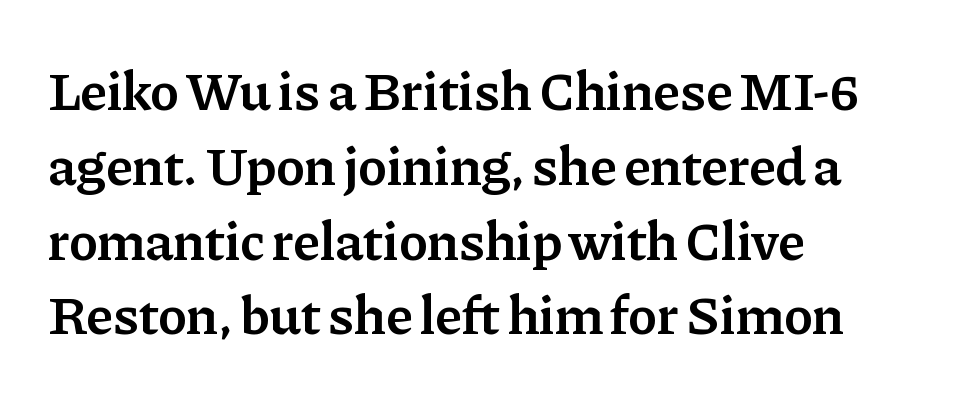
The image shows 55 px semibold serif type, upright; set left-aligned, normal line spacing (1.36x), normal letter spacing, not underlined; low stroke contrast and a medium x-height.
